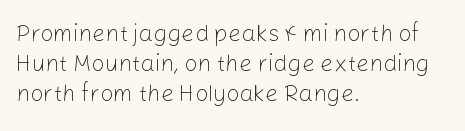
The lines are quadded left. The font sits on the lighter half of the weight spectrum, regular included. Tracking here is standard; glyphs follow each other at the usual distance. Italic? Not at all — the glyphs are vertical. Rule under the text: the space is simply empty.
